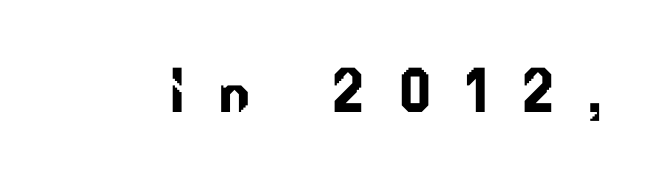
Are there feet on the stems? There aren't — it's a sans. Looks like regular typesetting: each glyph gets only the width it needs. A bare baseline throughout the passage. Someone cranked the tracking dial way up on this one.
